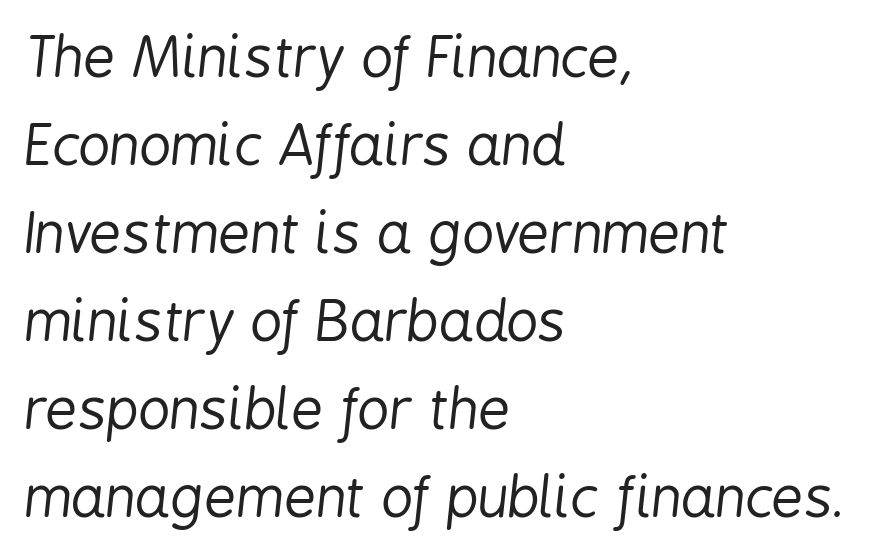
The text carries the slant typical of an italic or oblique font. A typesetter would call this proportional, since set widths differ per character. Letters rest on an invisible, unmarked baseline. The passage shown is not bold in any degree. Typeset ragged right — the left edge is the straight one. Each word holds together tightly as a unit, with standard inter-letter gaps.
